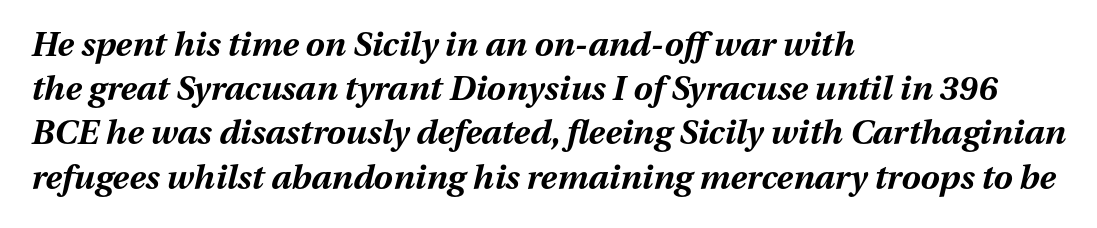
The space beneath each line is pristine and unruled. Evenly set lines give the paragraph a standard silhouette. Italic? Definitely — the glyphs are oblique. Its strokes are broad and dark, the hallmark of bold type.
